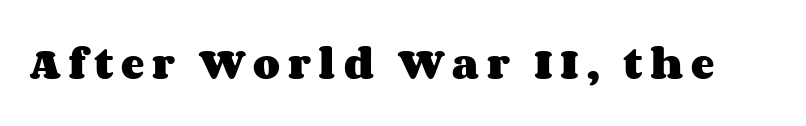
The image shows 35 px heavy, wide type, upright; set unusually wide letter spacing (+0.22 em), not underlined; medium stroke contrast and a large x-height.
